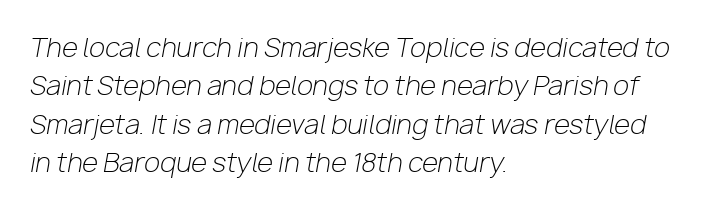
{"italic": "yes", "lean": "right", "slant_degrees": 10, "bold": "no", "underline": "no", "align": "left", "line_spacing": "normal", "line_spacing_ratio": 1.48, "letter_spacing": "normal", "letter_spacing_em": 0.0, "glyph_px": 26}
